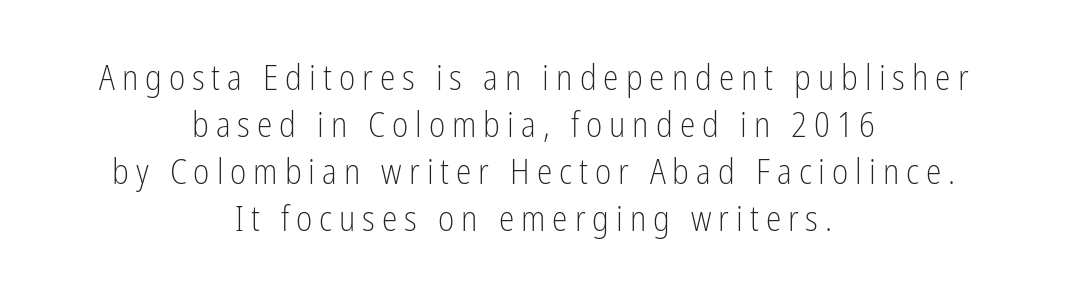
The image shows 35 px light, condensed sans-serif type, upright; set centered, normal line spacing (1.34x), unusually wide letter spacing (+0.2 em), not underlined; low stroke contrast and a medium x-height.
